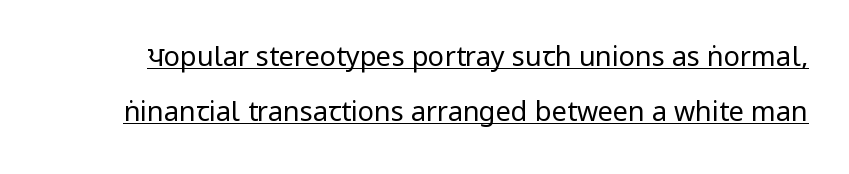
The image shows 27 px text type, upright; set loose line spacing (2.02x), normal letter spacing, underlined.
